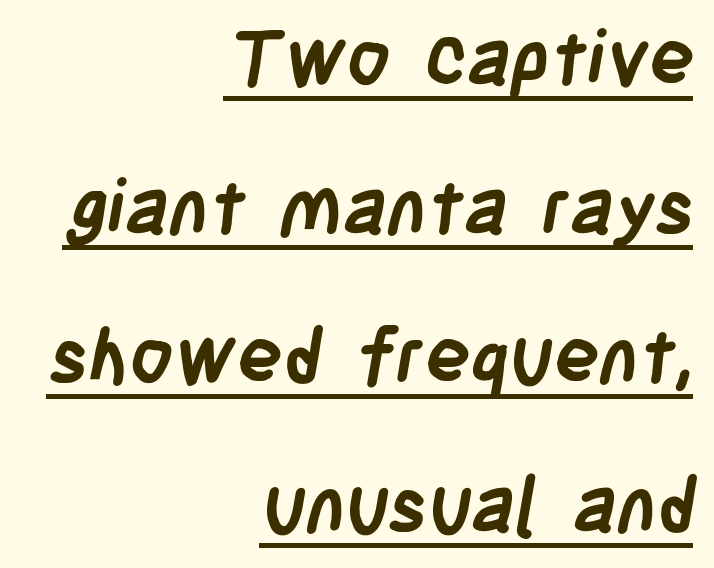
The image shows 76 px semibold, condensed sans-serif type; set right-aligned, loose line spacing (1.96x), normal letter spacing, underlined; low stroke contrast and a large x-height.
